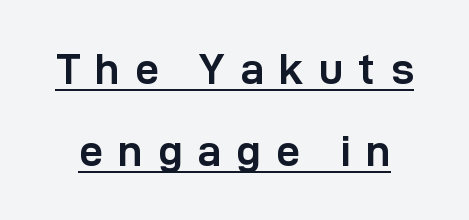
The lettering holds an erect, upright posture throughout. The typesetting leans heavy: a genuine bold. Glyph-to-glyph distance is far greater than everyday printed text. The face used here is a sans, in the tradition of grotesques and geometrics. Every word sits above its own underline. These lines stand farther apart than default settings would place them.
